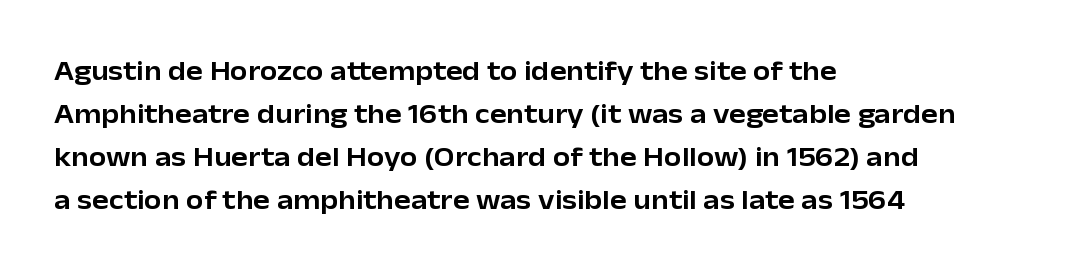
Q: Is the text italic (slanted)? A: No, it is upright.
Q: Is the typeface a serif or a sans-serif typeface? A: Sans-serif.
Q: Is the text underlined? A: No.
Q: How is the paragraph aligned? A: Left-aligned.
Q: Is the spacing between letters normal or unusually wide? A: Normal.
Q: Is the spacing between lines tight, normal or loose? A: Normal.
Q: Width (condensed, normal, or wide)? A: Normal.
Q: Stroke contrast? A: Low.
Q: x-height? A: Medium.
Q: Monospaced? A: No.
